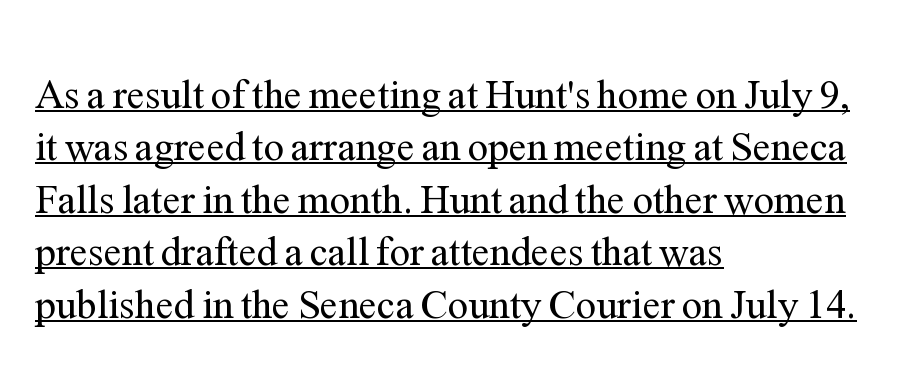
Nothing unusual about the tracking: characters are spaced as the font intends. Every stem runs plumb, perpendicular to the baseline. These lines are rendered in a variable-pitch font. Glance below the letters and you will spot a drawn line. Unlike a clean sans, this face finishes its strokes with serifs.
